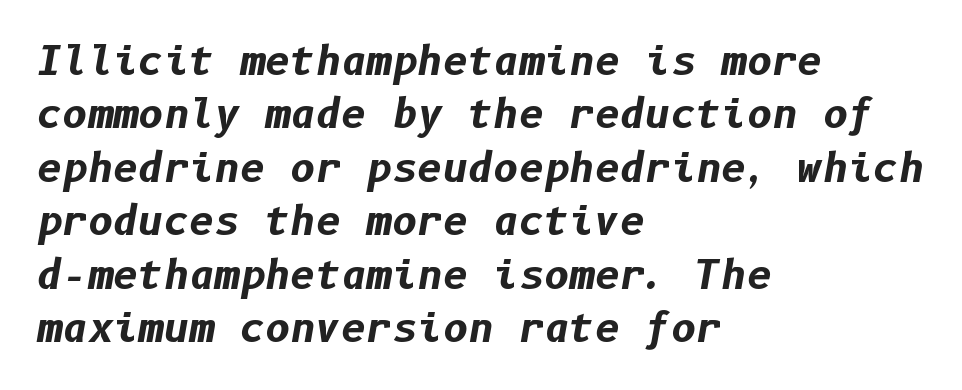
Q: Is the text bold? A: Yes.
Q: Is the text italic (slanted)? A: Yes, it leans right by about 10 degrees.
Q: Is the text underlined? A: No.
Q: How is the paragraph aligned? A: Left-aligned.
Q: Is the spacing between letters normal or unusually wide? A: Normal.
Q: Is the spacing between lines tight, normal or loose? A: Normal.
Q: Width (condensed, normal, or wide)? A: Normal.
Q: Stroke contrast? A: Low.
Q: x-height? A: Medium.
